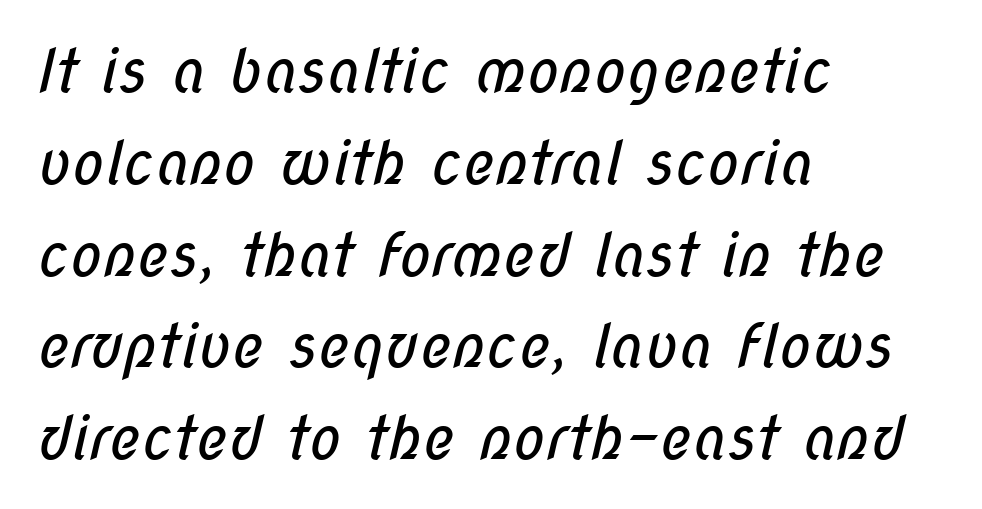
Q: Is the text bold? A: No.
Q: Is the typeface a serif or a sans-serif typeface? A: Sans-serif.
Q: Is the text underlined? A: No.
Q: How is the paragraph aligned? A: Left-aligned.
Q: Is the spacing between letters normal or unusually wide? A: Normal.
Q: Is the spacing between lines tight, normal or loose? A: Normal.
Q: Width (condensed, normal, or wide)? A: Condensed.
Q: Stroke contrast? A: Low.
Q: x-height? A: Medium.
Q: Monospaced? A: No.
